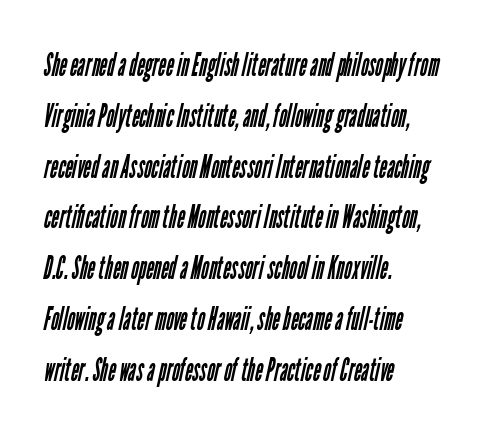
The image shows 33 px regular-weight, condensed sans-serif type; set left-aligned, normal line spacing (1.54x), normal letter spacing, not underlined; low stroke contrast and a medium x-height.
